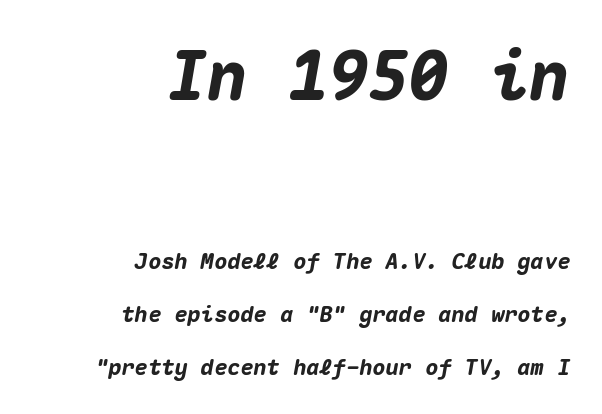
{"italic": "yes", "lean": "right", "slant_degrees": 10, "bold": "yes", "weight": "heavy", "width": "normal", "stroke_contrast": "medium", "x_height": "medium", "monospaced": "yes", "underline": "no", "align": "right", "line_spacing": "loose", "line_spacing_ratio": 2.41, "letter_spacing": "normal", "letter_spacing_em": 0.0, "larger_block": "first", "size_ratio": 3.05, "glyph_px": 67}
